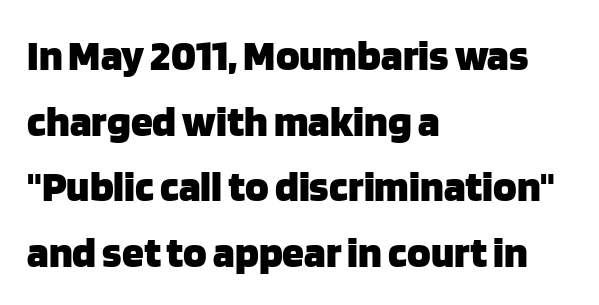
Glyph-to-glyph distance matches everyday printed text. Spacing verdict: proportional, widths tailored to each character. Whoever set this chose a conventional vertical rhythm. The rendering shows plain stroke endings on the letterforms — a sans-serif design.
